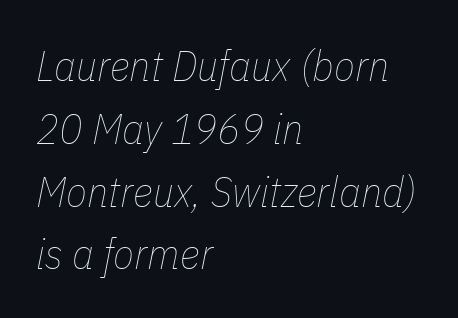
Q: Is the text bold? A: No.
Q: Is the text italic (slanted)? A: Yes, it leans right by about 11 degrees.
Q: Is the text underlined? A: No.
Q: How is the paragraph aligned? A: Left-aligned.
Q: Is the spacing between letters normal or unusually wide? A: Normal.
Q: Is the spacing between lines tight, normal or loose? A: Normal.
Q: Width (condensed, normal, or wide)? A: Condensed.
Q: Stroke contrast? A: Low.
Q: x-height? A: Medium.
Q: Monospaced? A: No.
